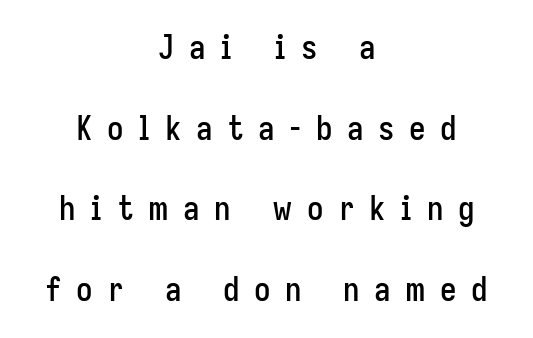
{"serif": "no", "italic": "no", "width": "condensed", "stroke_contrast": "low", "x_height": "medium", "monospaced": "no", "underline": "no", "align": "center", "line_spacing": "loose", "line_spacing_ratio": 2.44, "letter_spacing": "wide", "letter_spacing_em": 0.44, "glyph_px": 33}
